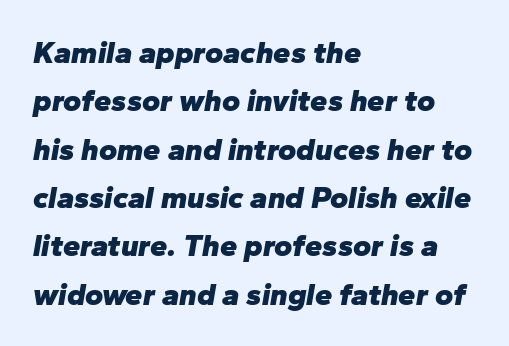
Q: Is the text bold? A: Yes.
Q: Is the text italic (slanted)? A: Yes, it leans right by about 10 degrees.
Q: Is the text underlined? A: No.
Q: How is the paragraph aligned? A: Left-aligned.
Q: Is the spacing between letters normal or unusually wide? A: Normal.
Q: Is the spacing between lines tight, normal or loose? A: Normal.
Q: Width (condensed, normal, or wide)? A: Normal.
Q: Stroke contrast? A: Low.
Q: x-height? A: Medium.
Q: Monospaced? A: No.
